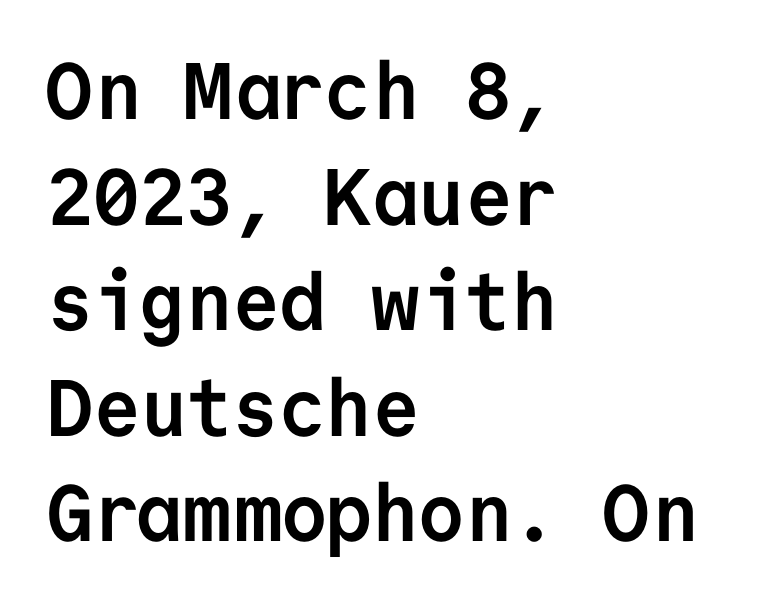
Q: Is the text bold? A: Yes.
Q: Is the text italic (slanted)? A: No, it is upright.
Q: Is the typeface a serif or a sans-serif typeface? A: Sans-serif.
Q: Is the text underlined? A: No.
Q: How is the paragraph aligned? A: Left-aligned.
Q: Is the spacing between letters normal or unusually wide? A: Normal.
Q: Is the spacing between lines tight, normal or loose? A: Normal.
Q: Width (condensed, normal, or wide)? A: Normal.
Q: Stroke contrast? A: Low.
Q: x-height? A: Medium.
Q: Monospaced? A: Yes.
